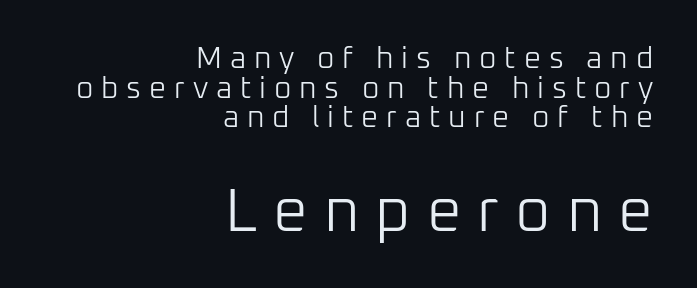
Q: Is the text bold? A: No.
Q: Is the text italic (slanted)? A: No, it is upright.
Q: Is the typeface a serif or a sans-serif typeface? A: Sans-serif.
Q: Is the text underlined? A: No.
Q: How is the paragraph aligned? A: Right-aligned.
Q: Is the spacing between letters normal or unusually wide? A: Unusually wide.
Q: Is the spacing between lines tight, normal or loose? A: Tight.
Q: Which block of text is set in a larger size, the first (top) or the second (bottom)? A: The second (bottom) one.
Q: Width (condensed, normal, or wide)? A: Normal.
Q: Stroke contrast? A: Low.
Q: x-height? A: Medium.
Q: Monospaced? A: No.
